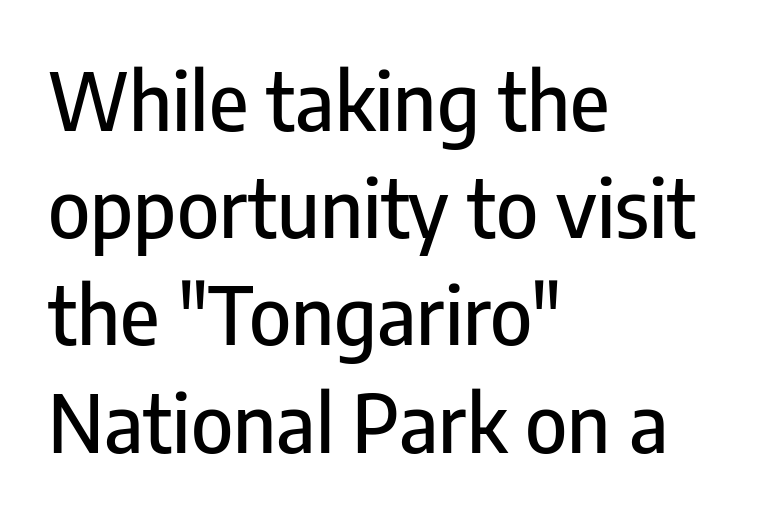
{"serif": "no", "italic": "no", "width": "condensed", "stroke_contrast": "low", "x_height": "medium", "monospaced": "no", "underline": "no", "align": "left", "line_spacing": "normal", "line_spacing_ratio": 1.34, "letter_spacing": "normal", "letter_spacing_em": 0.0, "glyph_px": 80}
